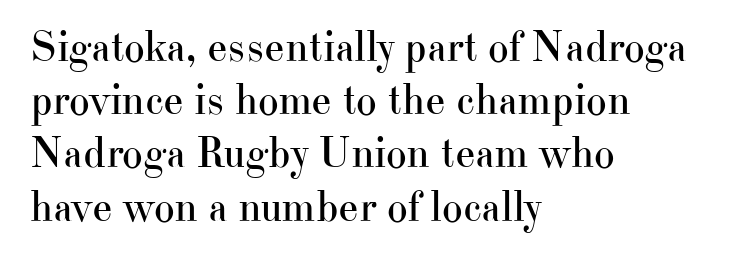
Q: Is the text bold? A: No.
Q: Is the text italic (slanted)? A: No, it is upright.
Q: Is the typeface a serif or a sans-serif typeface? A: Serif.
Q: Is the text underlined? A: No.
Q: How is the paragraph aligned? A: Left-aligned.
Q: Is the spacing between letters normal or unusually wide? A: Normal.
Q: Width (condensed, normal, or wide)? A: Normal.
Q: Stroke contrast? A: High.
Q: x-height? A: Small.
Q: Monospaced? A: No.
